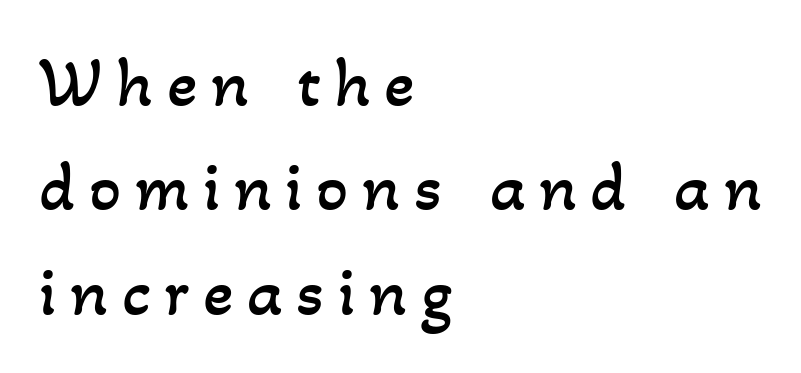
A clean baseline with only descenders dipping below it. Think of a printed novel: that variable character pitch is what you see here. What's the leading like? Ordinary, nothing unusual. The passage is arranged the way most books set body copy — flush left. The cut favours lightness, reaching ordinary text weight at its darkest.
